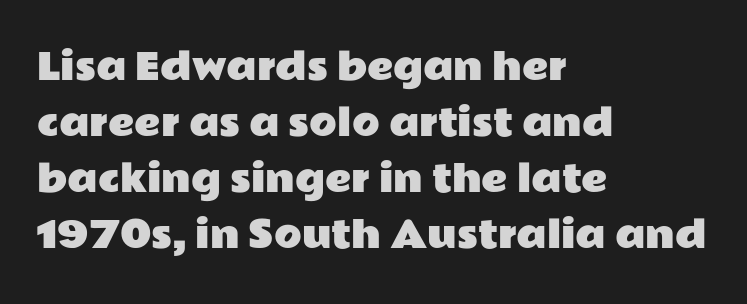
Descenders are the only things crossing below the line. Glyph-to-glyph distance matches everyday printed text. The typography opts for an upright posture over an oblique one. Is this a sans? Yes — the strokes have no serifs. Each letter keeps its own natural width here, so spacing adapts to shape. Regarding leading, the lines here are spaced in the standard way.
